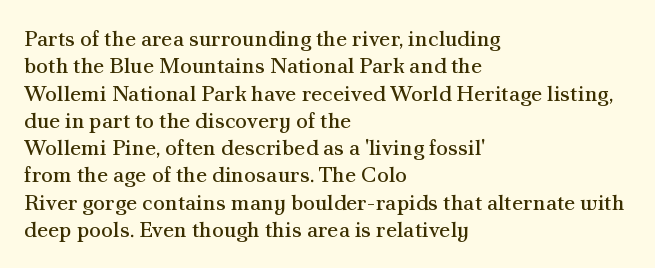
The image shows 22 px text type, upright; set left-aligned, line spacing 1.24x, normal letter spacing, not underlined.
